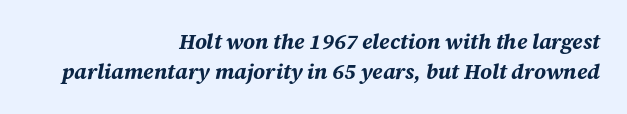
Rule under the text: the space is simply empty. The ragged edge is on the left, which tells us the setting is flush right. Words appear dense and cohesive because spacing is normal. Looking at the ascenders, they clearly lean. You'd pick this weight for a headline — it's a proper bold. One glance says typical: line gaps are just what's usual.
